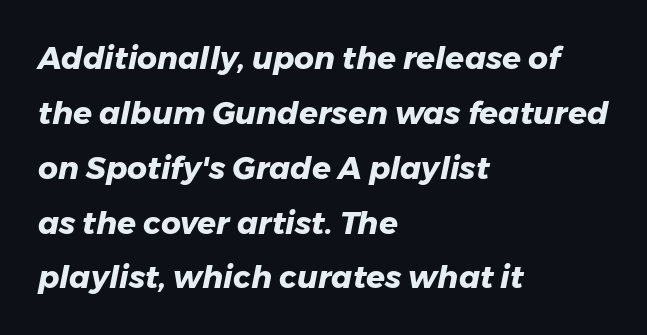
Q: Is the text bold? A: Yes.
Q: Is the text italic (slanted)? A: Yes, it leans right by about 11 degrees.
Q: Is the text underlined? A: No.
Q: How is the paragraph aligned? A: Left-aligned.
Q: Is the spacing between letters normal or unusually wide? A: Normal.
Q: Width (condensed, normal, or wide)? A: Normal.
Q: Stroke contrast? A: Low.
Q: x-height? A: Medium.
Q: Monospaced? A: No.
